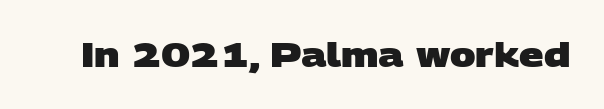
The image shows 34 px heavy, wide sans-serif type; set normal letter spacing, not underlined; low stroke contrast and a large x-height.
